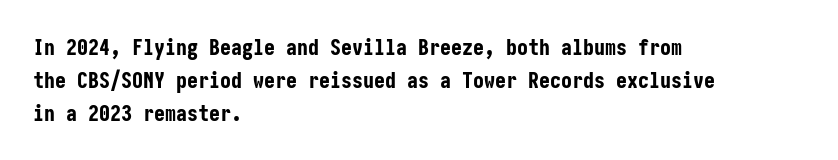
Nobody touched the tracking dial on this one. Alignment: flush left. Tall strokes in this sample are plumb rather than angled. Weight: bold.
